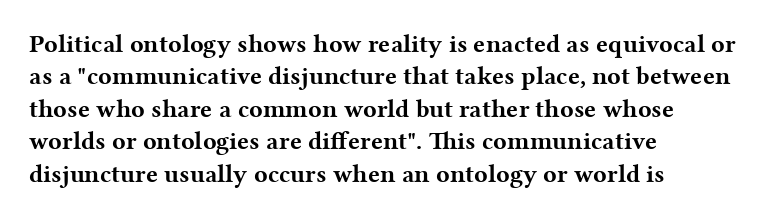
{"italic": "no", "bold": "yes", "underline": "no", "align": "left", "line_spacing": "normal", "line_spacing_ratio": 1.3, "letter_spacing": "normal", "letter_spacing_em": 0.0, "glyph_px": 25}
